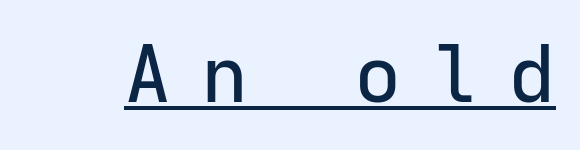
Q: Is the text italic (slanted)? A: No, it is upright.
Q: Is the typeface a serif or a sans-serif typeface? A: Sans-serif.
Q: Is the text underlined? A: Yes.
Q: Is the spacing between letters normal or unusually wide? A: Unusually wide.
Q: Width (condensed, normal, or wide)? A: Normal.
Q: Stroke contrast? A: Low.
Q: x-height? A: Medium.
Q: Monospaced? A: Yes.
